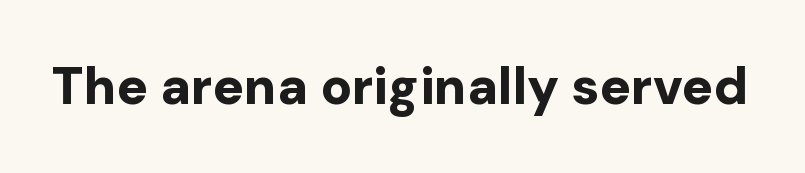
Q: Is the text bold? A: Yes.
Q: Is the text italic (slanted)? A: No, it is upright.
Q: Is the typeface a serif or a sans-serif typeface? A: Sans-serif.
Q: Is the text underlined? A: No.
Q: Is the spacing between letters normal or unusually wide? A: Normal.
Q: Width (condensed, normal, or wide)? A: Normal.
Q: Stroke contrast? A: Low.
Q: x-height? A: Medium.
Q: Monospaced? A: No.
